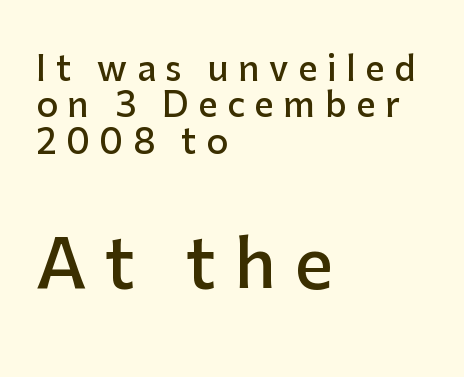
Q: Is the text bold? A: Semi-bold.
Q: Is the text italic (slanted)? A: No, it is upright.
Q: Is the typeface a serif or a sans-serif typeface? A: Sans-serif.
Q: Is the text underlined? A: No.
Q: How is the paragraph aligned? A: Left-aligned.
Q: Is the spacing between letters normal or unusually wide? A: Unusually wide.
Q: Is the spacing between lines tight, normal or loose? A: Tight.
Q: Which block of text is set in a larger size, the first (top) or the second (bottom)? A: The second (bottom) one.
Q: Width (condensed, normal, or wide)? A: Normal.
Q: Stroke contrast? A: Low.
Q: x-height? A: Medium.
Q: Monospaced? A: No.
